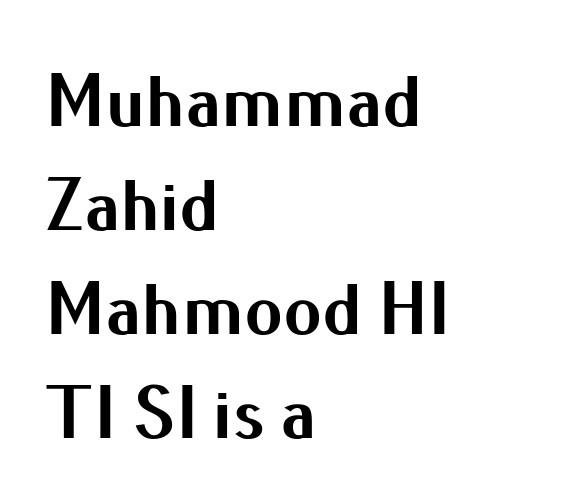
The image shows 76 px bold sans-serif type, upright; set left-aligned, normal line spacing (1.37x), normal letter spacing, not underlined; medium stroke contrast and a small x-height.
